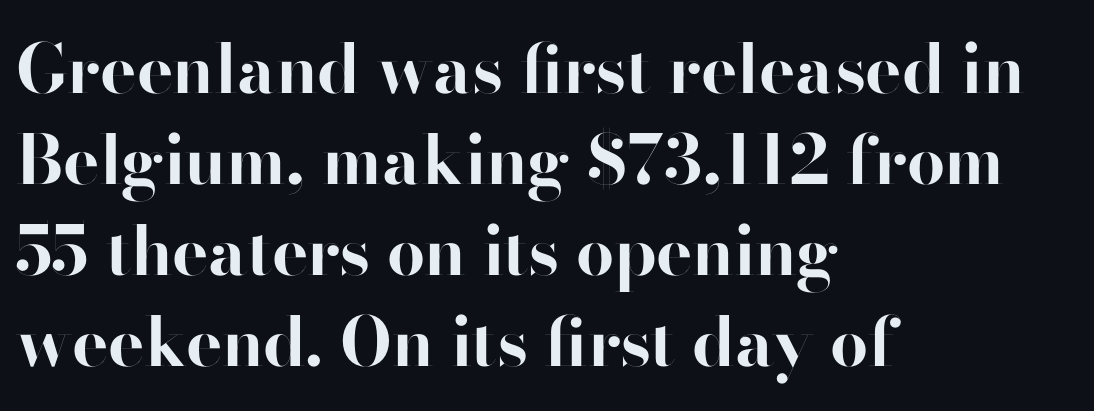
{"serif": "no", "italic": "no", "bold": "yes", "weight": "bold", "width": "normal", "stroke_contrast": "high", "x_height": "small", "monospaced": "no", "underline": "no", "align": "left", "line_spacing": "normal", "line_spacing_ratio": 1.34, "letter_spacing": "normal", "letter_spacing_em": 0.0, "glyph_px": 68}
